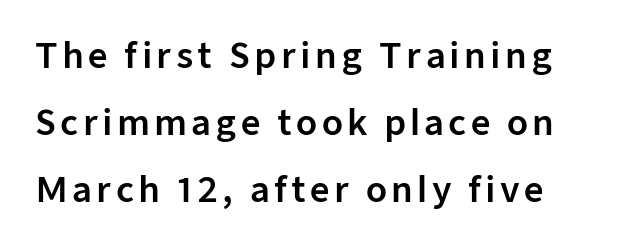
Q: Is the text italic (slanted)? A: No, it is upright.
Q: Is the typeface a serif or a sans-serif typeface? A: Sans-serif.
Q: Is the text underlined? A: No.
Q: Is the spacing between lines tight, normal or loose? A: Loose.
Q: Width (condensed, normal, or wide)? A: Normal.
Q: Stroke contrast? A: Low.
Q: x-height? A: Medium.
Q: Monospaced? A: No.
